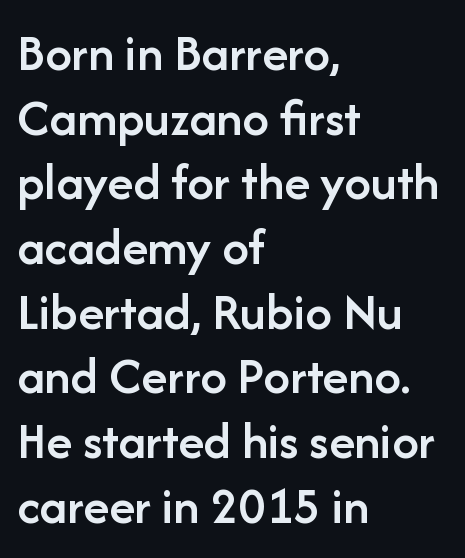
The specimen omits any rule beneath the text block's lines. The rendering uses natural spacing where letterforms have individual widths. The sample has been set in demibold, a notch under bold. Nope, not italic — everything's standing straight.
